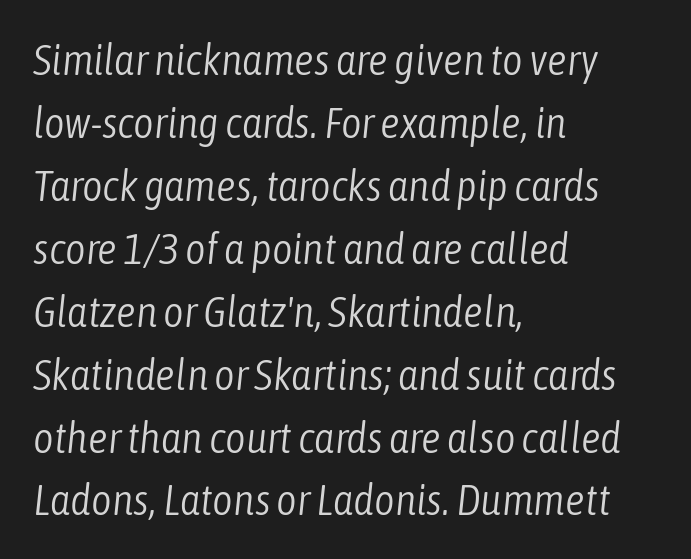
Think of a printed novel: that variable character pitch is what you see here. It's the slanting kind of type. The strokes are not fattened; the text isn't bold. Observe the ordinary spacing: letters are neighbours, not strangers.
